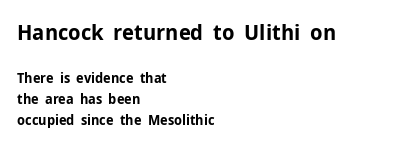
{"italic": "no", "bold": "yes", "underline": "no", "align": "left", "line_spacing": "normal", "line_spacing_ratio": 1.51, "letter_spacing": "normal", "letter_spacing_em": 0.0, "larger_block": "first", "size_ratio": 1.57, "glyph_px": 22}
